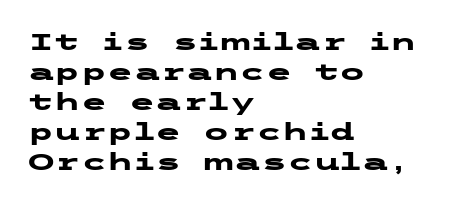
The characters look thick and weighty, a clear bold. Rows of type keep a routine distance in the vertical direction. Each word holds together tightly as a unit, with standard inter-letter gaps. Does the copy run flush right? No — it runs flush left. Beneath every word, the page is bare.
